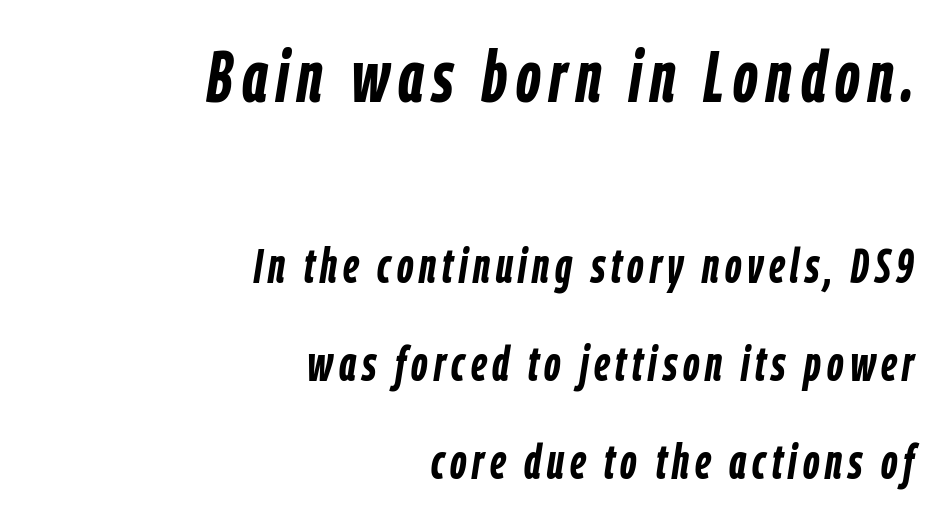
{"italic": "yes", "lean": "right", "slant_degrees": 9, "bold": "yes", "weight": "semibold", "width": "condensed", "stroke_contrast": "low", "x_height": "medium", "monospaced": "no", "underline": "no", "align": "right", "line_spacing": "loose", "line_spacing_ratio": 2.04, "larger_block": "first", "size_ratio": 1.5, "glyph_px": 72}
